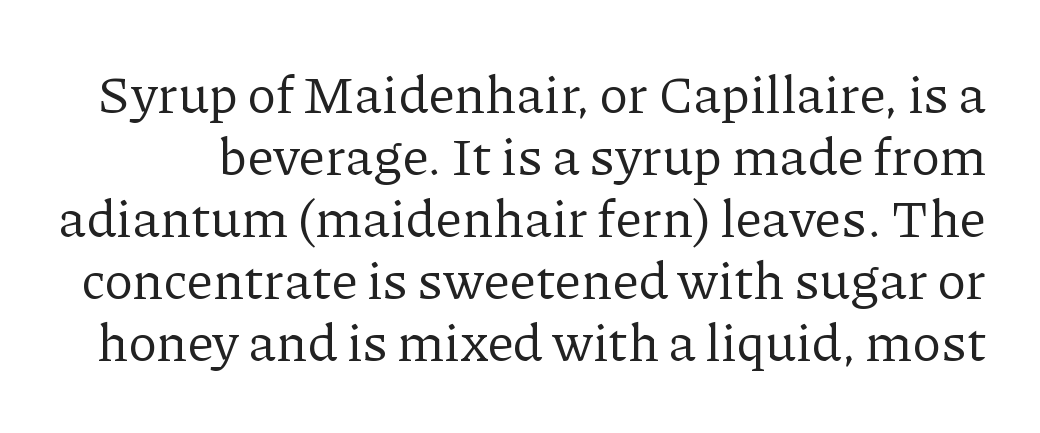
Type style note: has serifs. Honestly, there is no underline to notice here at all. This is the regular roman posture of the typeface. You could not count columns in this text — the font is proportionally spaced. The tracking reads as untouched default to a designer's eye. Letters have the restrained weight of plain body copy at most.
